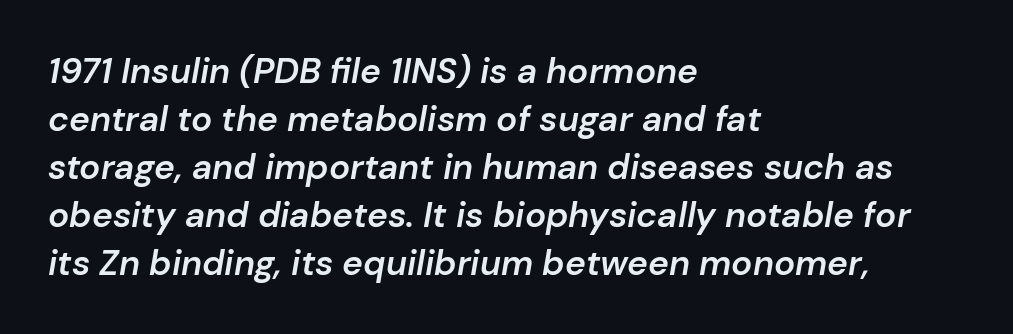
{"italic": "yes", "lean": "right", "slant_degrees": 10, "bold": "semi", "weight": "semibold", "width": "normal", "stroke_contrast": "low", "x_height": "medium", "monospaced": "no", "underline": "no", "align": "left", "line_spacing": "normal", "line_spacing_ratio": 1.37, "letter_spacing": "normal", "letter_spacing_em": 0.0, "glyph_px": 35}
